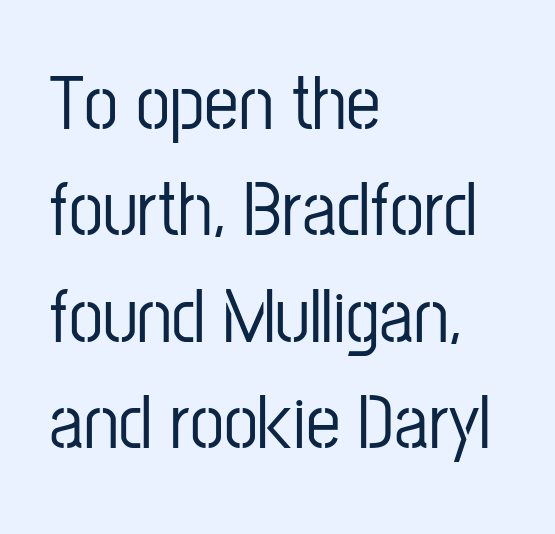
Q: Is the text italic (slanted)? A: No, it is upright.
Q: Is the typeface a serif or a sans-serif typeface? A: Sans-serif.
Q: Is the text underlined? A: No.
Q: How is the paragraph aligned? A: Left-aligned.
Q: Is the spacing between letters normal or unusually wide? A: Normal.
Q: Is the spacing between lines tight, normal or loose? A: Normal.
Q: Width (condensed, normal, or wide)? A: Condensed.
Q: Stroke contrast? A: Low.
Q: x-height? A: Medium.
Q: Monospaced? A: No.
